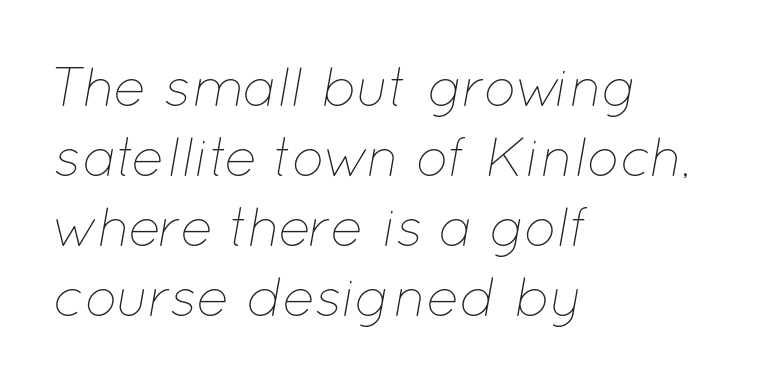
{"italic": "yes", "lean": "right", "slant_degrees": 12, "bold": "no", "weight": "thin", "width": "normal", "stroke_contrast": "low", "x_height": "medium", "monospaced": "no", "underline": "no", "align": "left", "line_spacing": "normal", "line_spacing_ratio": 1.27, "letter_spacing": "normal", "letter_spacing_em": 0.0, "glyph_px": 55}
